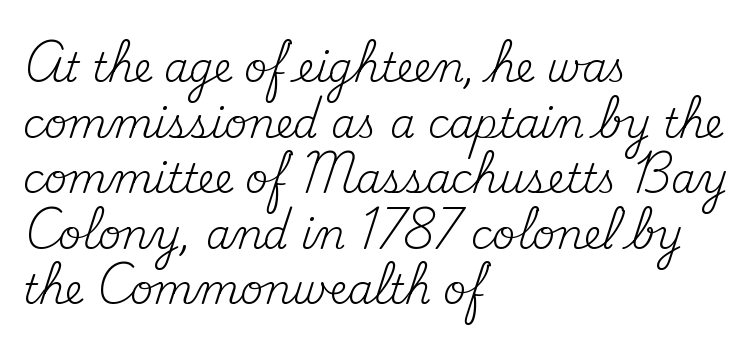
Q: Is the text bold? A: No.
Q: Is the text italic (slanted)? A: Yes.
Q: Is the typeface a serif or a sans-serif typeface? A: Serif.
Q: Is the text underlined? A: No.
Q: How is the paragraph aligned? A: Left-aligned.
Q: Is the spacing between letters normal or unusually wide? A: Normal.
Q: Is the spacing between lines tight, normal or loose? A: Normal.
Q: Width (condensed, normal, or wide)? A: Normal.
Q: Stroke contrast? A: Medium.
Q: x-height? A: Small.
Q: Monospaced? A: No.
